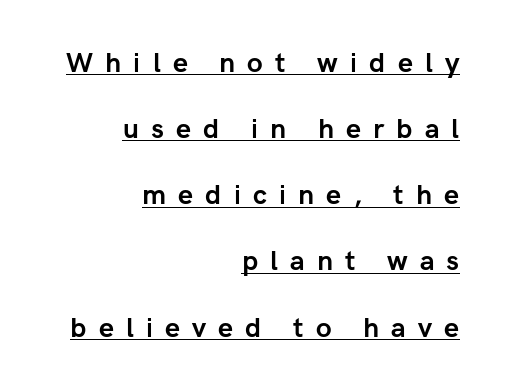
The image shows 27 px bold type, upright; set right-aligned, loose line spacing (2.45x), unusually wide letter spacing (+0.45 em), underlined.
